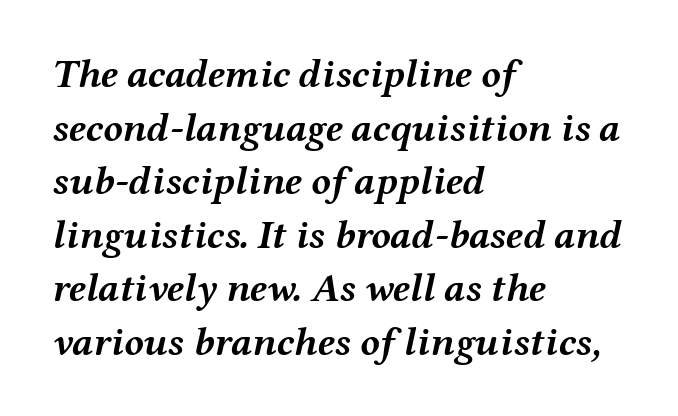
Q: Is the text bold? A: Yes.
Q: Is the text italic (slanted)? A: Yes, it leans right by about 12 degrees.
Q: Is the text underlined? A: No.
Q: How is the paragraph aligned? A: Left-aligned.
Q: Is the spacing between letters normal or unusually wide? A: Normal.
Q: Is the spacing between lines tight, normal or loose? A: Normal.
Q: Width (condensed, normal, or wide)? A: Wide.
Q: Stroke contrast? A: Medium.
Q: x-height? A: Medium.
Q: Monospaced? A: No.
